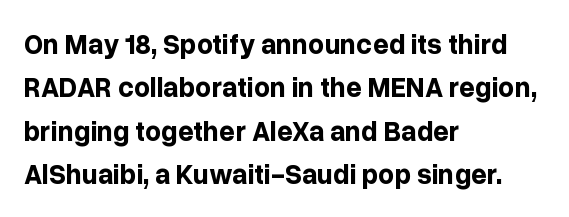
The image shows 28 px bold sans-serif type, upright; set left-aligned, normal line spacing (1.55x), normal letter spacing, not underlined; low stroke contrast and a medium x-height.
